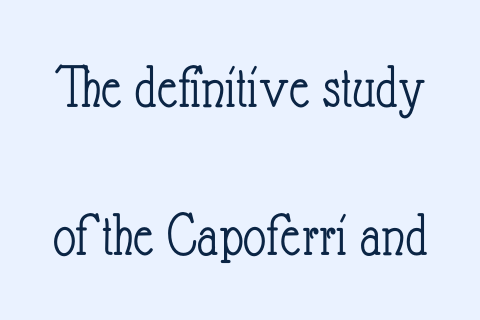
Quick note: interline space is abundant. This sample uses an upright cut, with every glyph sitting square on the baseline. Stroke thickness stays within the range of a standard reading face or lighter. The gaps between neighbouring characters are ordinary and unremarkable. Letters rest on an invisible, unmarked baseline.
